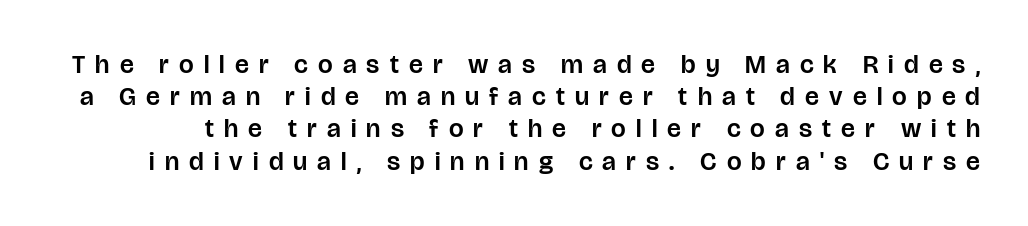
The image shows 26 px text type, upright; set line spacing 1.24x, unusually wide letter spacing (+0.39 em), not underlined.
